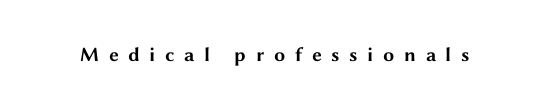
Check the space under the baseline: it is left empty. Strong, thick strokes mark this as bold type. Compared with typical body copy, the letter spacing here is much looser. The letters stand upright; this is a roman face.
